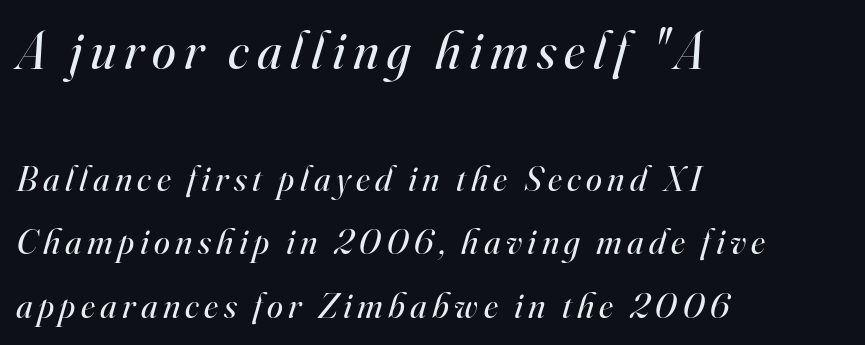
{"serif": "yes", "italic": "yes", "lean": "right", "slant_degrees": 16, "bold": "no", "weight": "regular", "width": "normal", "stroke_contrast": "high", "x_height": "small", "monospaced": "no", "underline": "no", "align": "left", "line_spacing_ratio": 1.77, "larger_block": "first", "size_ratio": 1.5, "glyph_px": 54}
